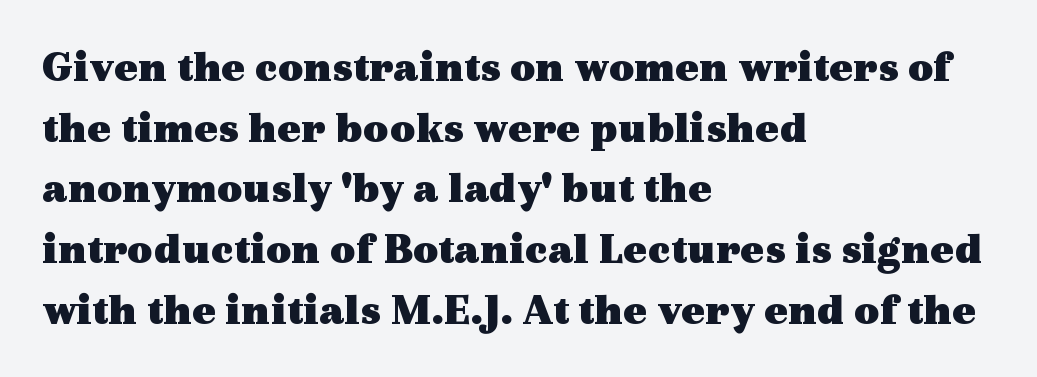
{"serif": "yes", "italic": "no", "bold": "yes", "weight": "heavy", "width": "wide", "x_height": "medium", "monospaced": "no", "underline": "no", "align": "left", "line_spacing": "normal", "line_spacing_ratio": 1.38, "letter_spacing": "normal", "letter_spacing_em": 0.0, "glyph_px": 44}
